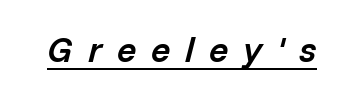
Q: Is the text bold? A: Semi-bold.
Q: Is the text italic (slanted)? A: Yes, it leans right by about 14 degrees.
Q: Is the text underlined? A: Yes.
Q: Is the spacing between letters normal or unusually wide? A: Unusually wide.
Q: Width (condensed, normal, or wide)? A: Normal.
Q: Stroke contrast? A: Low.
Q: x-height? A: Medium.
Q: Monospaced? A: No.
